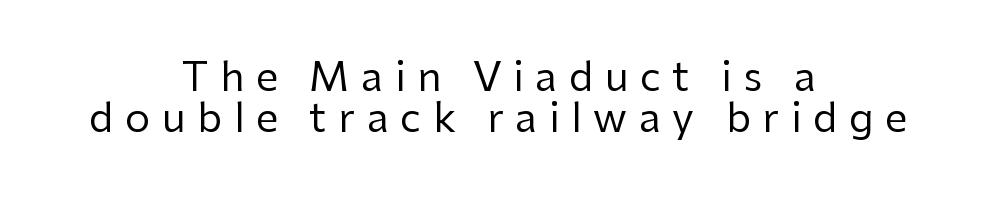
The image shows 40 px regular-weight sans-serif type, upright; set centered, tight line spacing (1.03x), unusually wide letter spacing (+0.29 em), not underlined; low stroke contrast and a medium x-height.
